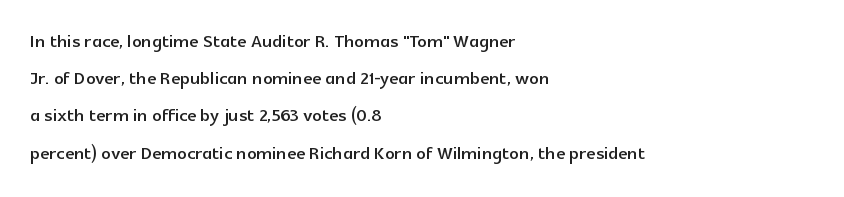
The image shows 24 px text type, upright; set left-aligned, normal line spacing (1.55x), normal letter spacing, not underlined.
